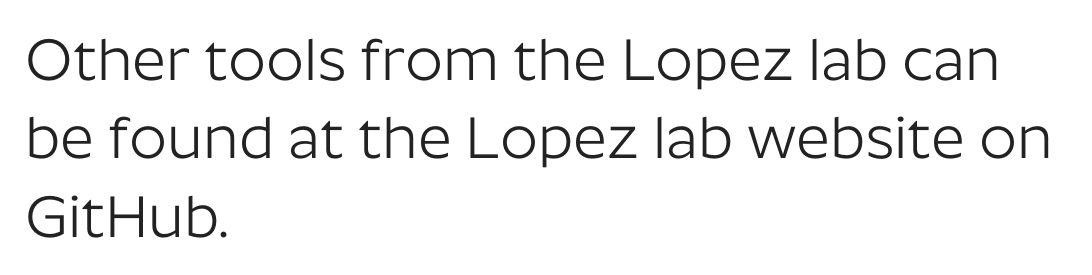
{"serif": "no", "italic": "no", "bold": "no", "weight": "light", "width": "normal", "stroke_contrast": "low", "x_height": "medium", "monospaced": "no", "underline": "no", "align": "left", "line_spacing": "normal", "line_spacing_ratio": 1.33, "letter_spacing": "normal", "letter_spacing_em": 0.0, "glyph_px": 59}
